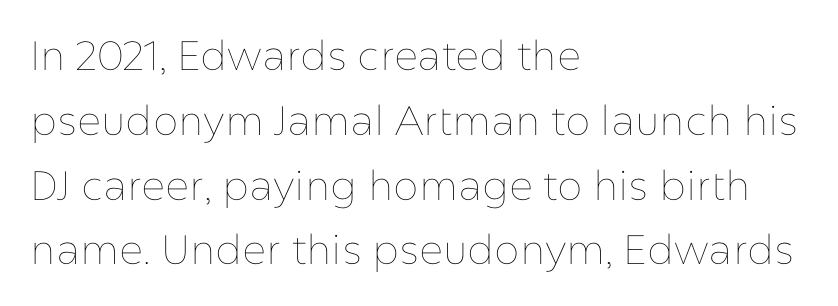
{"italic": "no", "bold": "no", "weight": "thin", "width": "normal", "stroke_contrast": "low", "x_height": "medium", "monospaced": "no", "underline": "no", "align": "left", "line_spacing": "normal", "line_spacing_ratio": 1.58, "letter_spacing": "normal", "letter_spacing_em": 0.0, "glyph_px": 41}
